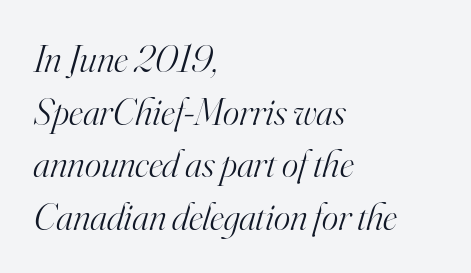
{"serif": "yes", "italic": "yes", "lean": "right", "slant_degrees": 16, "bold": "no", "weight": "light", "width": "normal", "stroke_contrast": "high", "x_height": "small", "monospaced": "no", "underline": "no", "align": "left", "line_spacing": "normal", "line_spacing_ratio": 1.35, "letter_spacing": "normal", "letter_spacing_em": 0.0, "glyph_px": 39}
